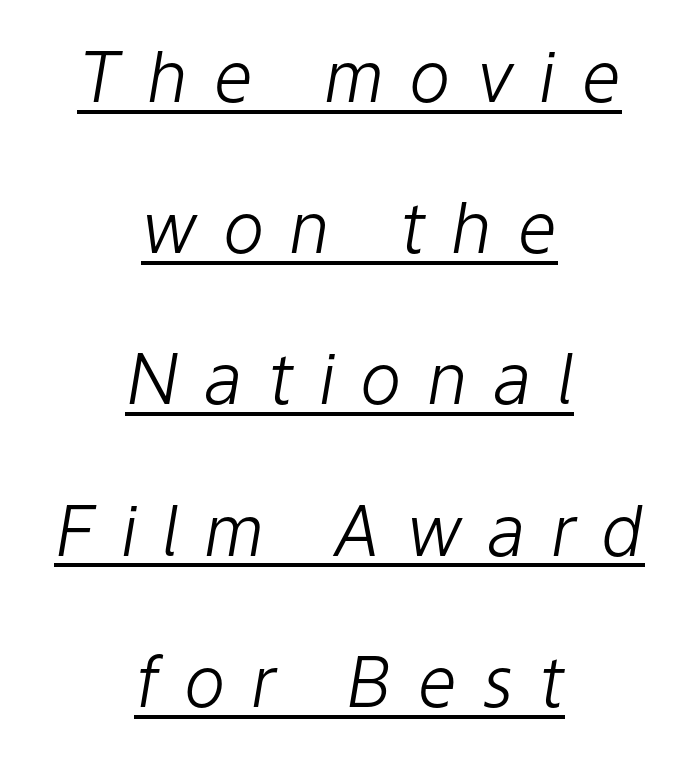
Q: Is the text bold? A: No.
Q: Is the text italic (slanted)? A: Yes, it leans right by about 9 degrees.
Q: Is the text underlined? A: Yes.
Q: How is the paragraph aligned? A: Centered.
Q: Is the spacing between letters normal or unusually wide? A: Unusually wide.
Q: Is the spacing between lines tight, normal or loose? A: Loose.
Q: Width (condensed, normal, or wide)? A: Normal.
Q: Stroke contrast? A: Low.
Q: x-height? A: Medium.
Q: Monospaced? A: No.
